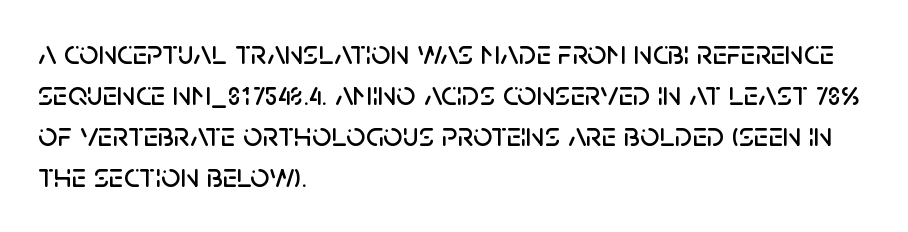
Q: Is the text italic (slanted)? A: No, it is upright.
Q: Is the typeface a serif or a sans-serif typeface? A: Sans-serif.
Q: Is the text underlined? A: No.
Q: How is the paragraph aligned? A: Left-aligned.
Q: Is the spacing between letters normal or unusually wide? A: Normal.
Q: Width (condensed, normal, or wide)? A: Normal.
Q: Stroke contrast? A: Low.
Q: x-height? A: Large.
Q: Monospaced? A: No.
